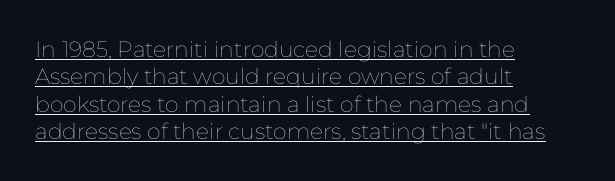
{"italic": "no", "bold": "no", "underline": "yes", "align": "left", "line_spacing": "normal", "line_spacing_ratio": 1.25, "letter_spacing": "normal", "letter_spacing_em": 0.0, "glyph_px": 22}
